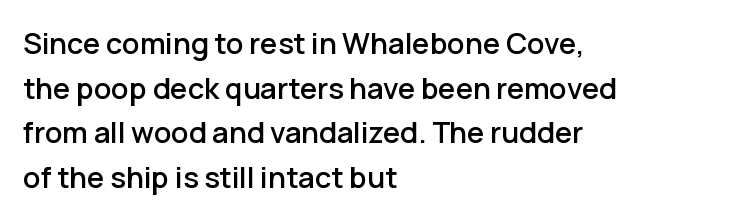
Q: Is the text italic (slanted)? A: No, it is upright.
Q: Is the typeface a serif or a sans-serif typeface? A: Sans-serif.
Q: Is the text underlined? A: No.
Q: How is the paragraph aligned? A: Left-aligned.
Q: Is the spacing between letters normal or unusually wide? A: Normal.
Q: Is the spacing between lines tight, normal or loose? A: Normal.
Q: Width (condensed, normal, or wide)? A: Normal.
Q: Stroke contrast? A: Low.
Q: x-height? A: Medium.
Q: Monospaced? A: No.
